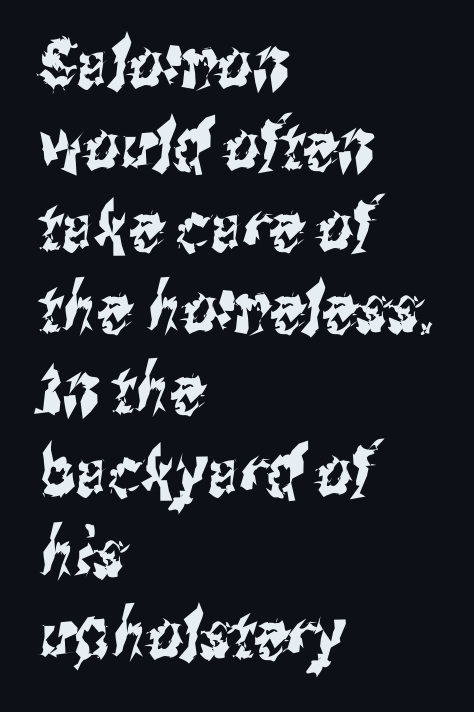
{"serif": "no", "width": "condensed", "stroke_contrast": "medium", "x_height": "medium", "monospaced": "no", "underline": "no", "align": "left", "line_spacing_ratio": 1.2, "letter_spacing": "normal", "letter_spacing_em": 0.0, "glyph_px": 68}
